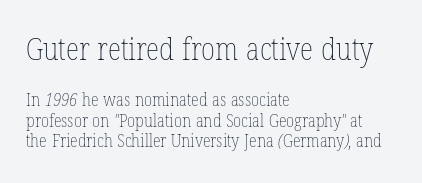
The image shows 31 px thin, condensed type; set left-aligned, tight line spacing (1.14x), normal letter spacing, not underlined; the first (top) block is 1.72x larger; low stroke contrast and a medium x-height.
